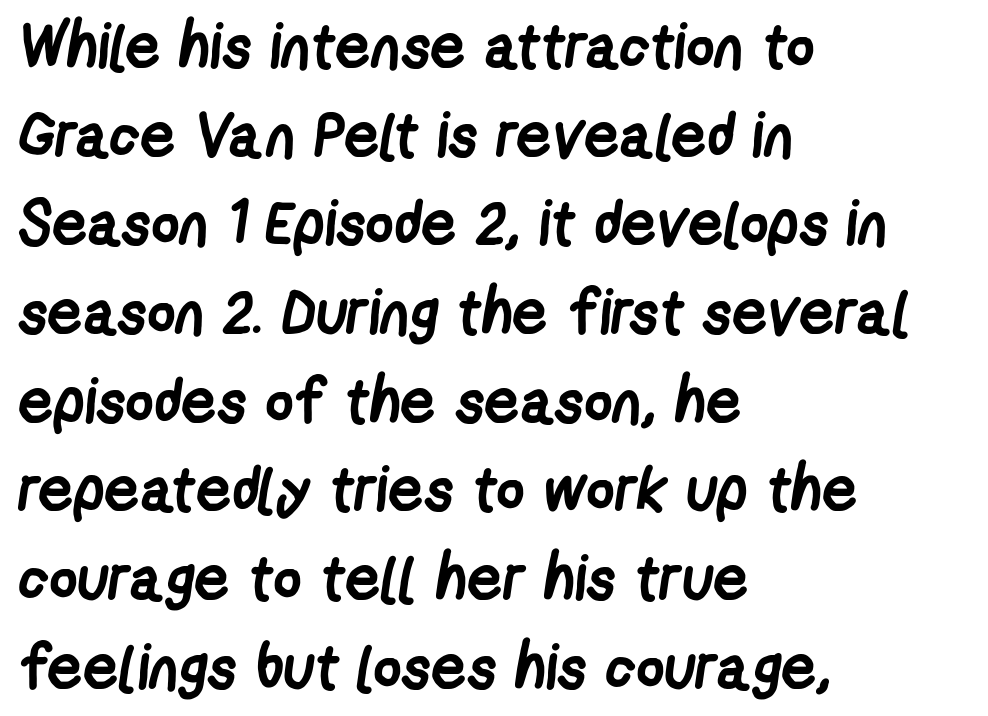
{"serif": "no", "bold": "yes", "weight": "semibold", "width": "condensed", "stroke_contrast": "low", "x_height": "medium", "monospaced": "no", "underline": "no", "align": "left", "line_spacing": "normal", "line_spacing_ratio": 1.43, "letter_spacing": "normal", "letter_spacing_em": 0.0, "glyph_px": 62}
